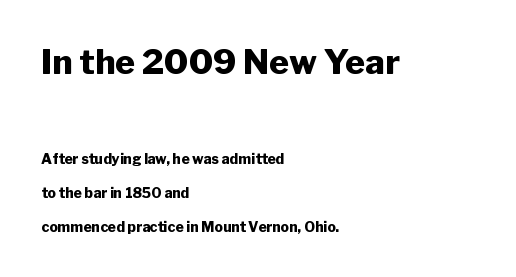
Q: Is the text bold? A: Yes.
Q: Is the text italic (slanted)? A: No, it is upright.
Q: Is the typeface a serif or a sans-serif typeface? A: Sans-serif.
Q: Is the text underlined? A: No.
Q: How is the paragraph aligned? A: Left-aligned.
Q: Is the spacing between letters normal or unusually wide? A: Normal.
Q: Is the spacing between lines tight, normal or loose? A: Loose.
Q: Which block of text is set in a larger size, the first (top) or the second (bottom)? A: The first (top) one.
Q: Width (condensed, normal, or wide)? A: Normal.
Q: Stroke contrast? A: Low.
Q: x-height? A: Medium.
Q: Monospaced? A: No.
